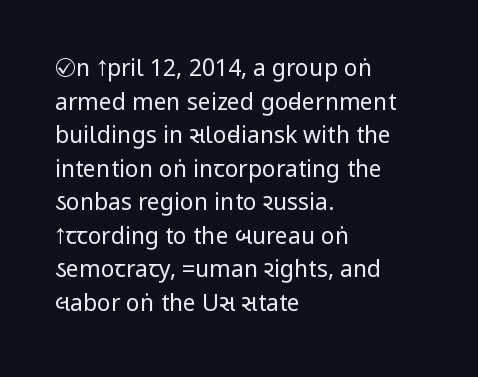
What stands out about the letter spacing? Nothing — it is the standard amount. Type without underlining. You can tell it's not italic because the verticals are truly vertical. Is there much room between lines? A standard amount, neither cramped nor airy.
